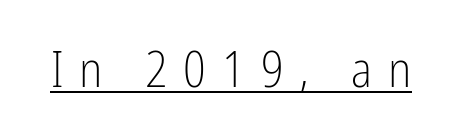
{"serif": "no", "italic": "no", "bold": "no", "weight": "light", "width": "condensed", "stroke_contrast": "low", "x_height": "medium", "monospaced": "no", "underline": "yes", "letter_spacing": "wide", "letter_spacing_em": 0.32, "glyph_px": 50}
